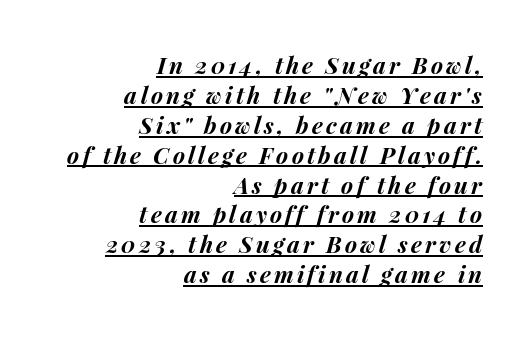
{"italic": "yes", "lean": "right", "slant_degrees": 15, "bold": "yes", "underline": "yes", "align": "right", "line_spacing": "normal", "line_spacing_ratio": 1.3, "glyph_px": 23}
